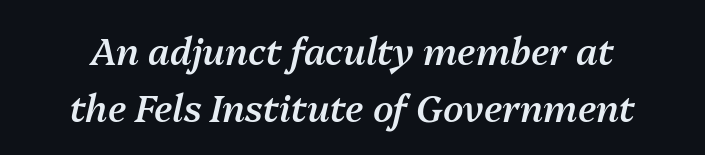
Compared with ordinary roman type, these characters are visibly tilted. Character widths vary here, with narrow letters taking less room than wide ones. The baseline area is clear. A somewhat darkened texture: the type is semibold rather than bold. Look at the tracking — it's just the regular setting, nothing added.
